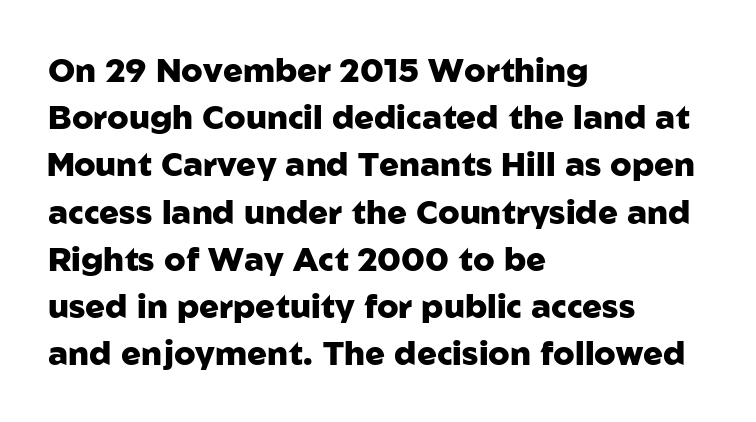
{"serif": "no", "italic": "no", "bold": "yes", "weight": "heavy", "width": "normal", "stroke_contrast": "low", "x_height": "medium", "monospaced": "no", "underline": "no", "align": "left", "line_spacing": "normal", "line_spacing_ratio": 1.43, "letter_spacing": "normal", "letter_spacing_em": 0.0, "glyph_px": 33}
